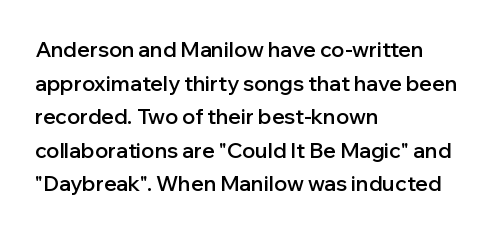
In terms of leading, this rendering sits right in the middle. These words are printed semibold, heavier than regular yet not bold. One-word summary of the alignment: left. Underline: absent.
